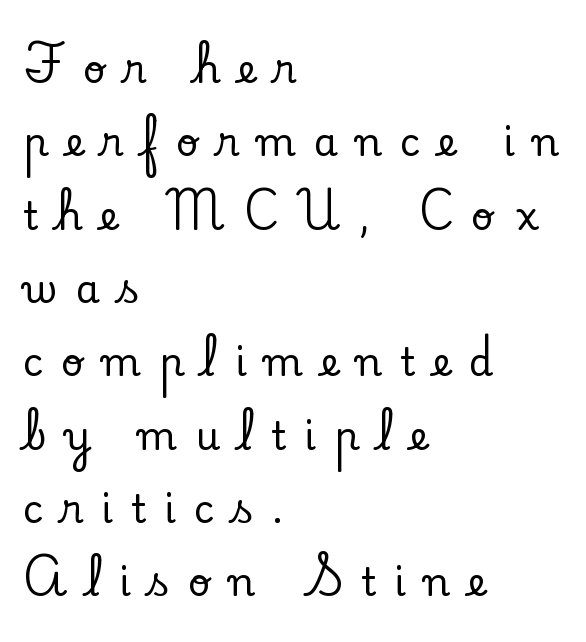
Q: Is the text italic (slanted)? A: No, it is upright.
Q: Is the typeface a serif or a sans-serif typeface? A: Serif.
Q: Is the text underlined? A: No.
Q: How is the paragraph aligned? A: Left-aligned.
Q: Is the spacing between letters normal or unusually wide? A: Unusually wide.
Q: Width (condensed, normal, or wide)? A: Normal.
Q: Stroke contrast? A: Low.
Q: x-height? A: Small.
Q: Monospaced? A: No.
